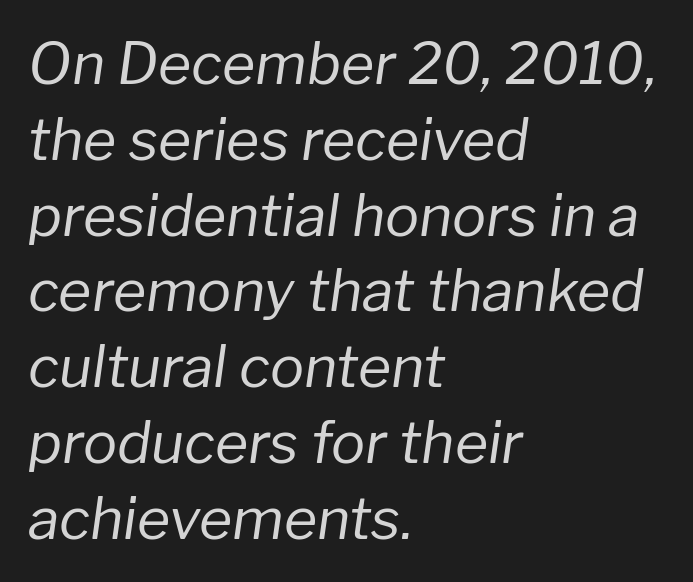
{"italic": "yes", "lean": "right", "slant_degrees": 8, "bold": "no", "weight": "regular", "width": "normal", "stroke_contrast": "low", "x_height": "medium", "monospaced": "no", "underline": "no", "align": "left", "line_spacing": "normal", "line_spacing_ratio": 1.33, "letter_spacing": "normal", "letter_spacing_em": 0.0, "glyph_px": 57}
